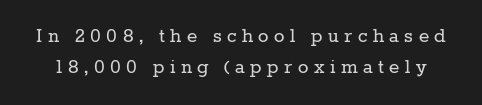
Q: Is the text bold? A: No.
Q: Is the text italic (slanted)? A: No, it is upright.
Q: Is the text underlined? A: No.
Q: Is the spacing between letters normal or unusually wide? A: Unusually wide.
Q: Is the spacing between lines tight, normal or loose? A: Normal.
